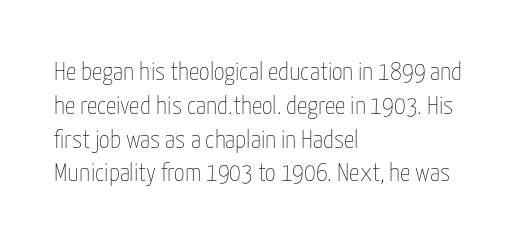
Descenders are the only things crossing below the line. Vertical strokes here are truly vertical. Compared with typical paragraphs, the rows here are spaced about the same. The setting favours the left margin, as ordinary paragraphs usually do.
